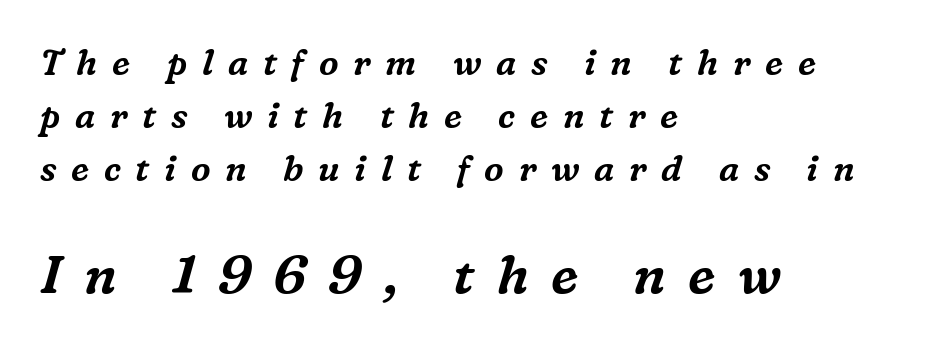
Here the designer chose a conventional face with non-uniform glyph widths. The composition opens small and finishes big. Look at the tracking — it's clearly loosened, letters drifting apart. One-word summary of the alignment: left.
